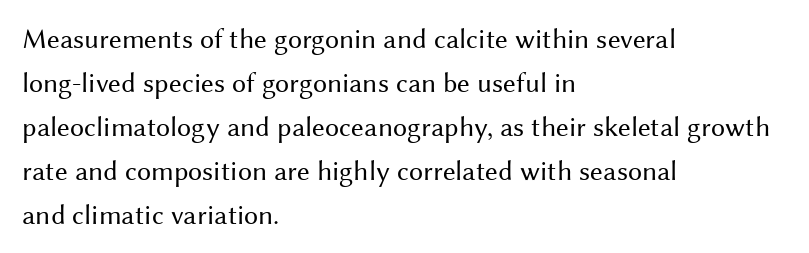
Q: Is the text bold? A: No.
Q: Is the text italic (slanted)? A: No, it is upright.
Q: Is the typeface a serif or a sans-serif typeface? A: Sans-serif.
Q: Is the text underlined? A: No.
Q: How is the paragraph aligned? A: Left-aligned.
Q: Is the spacing between letters normal or unusually wide? A: Normal.
Q: Is the spacing between lines tight, normal or loose? A: Normal.
Q: Width (condensed, normal, or wide)? A: Normal.
Q: Stroke contrast? A: Medium.
Q: x-height? A: Medium.
Q: Monospaced? A: No.
